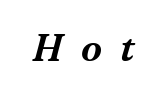
Q: Is the text italic (slanted)? A: Yes, it leans right by about 16 degrees.
Q: Is the typeface a serif or a sans-serif typeface? A: Serif.
Q: Is the text underlined? A: No.
Q: Is the spacing between letters normal or unusually wide? A: Unusually wide.
Q: Width (condensed, normal, or wide)? A: Normal.
Q: Stroke contrast? A: Medium.
Q: x-height? A: Medium.
Q: Monospaced? A: No.
